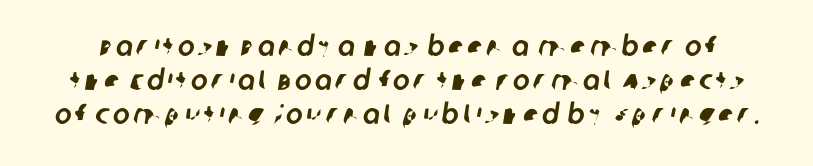
Q: Is the typeface a serif or a sans-serif typeface? A: Sans-serif.
Q: Is the text underlined? A: No.
Q: Width (condensed, normal, or wide)? A: Normal.
Q: Stroke contrast? A: Low.
Q: x-height? A: Large.
Q: Monospaced? A: No.
